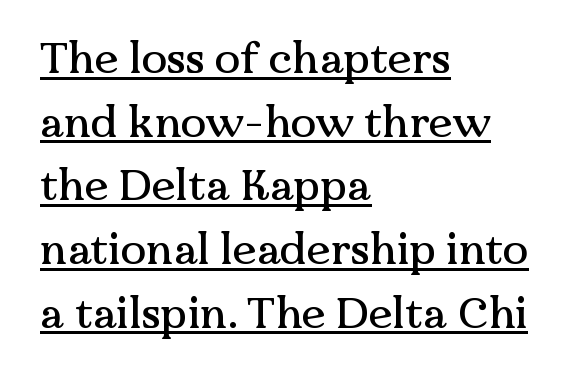
Is this a sans? No — the strokes have serifs. Varying glyph widths throughout — classic text-font behaviour. Quick note: underline on. Notice how the passage keeps a crisp vertical edge on the left only. The font's upright variant was chosen for this text.
